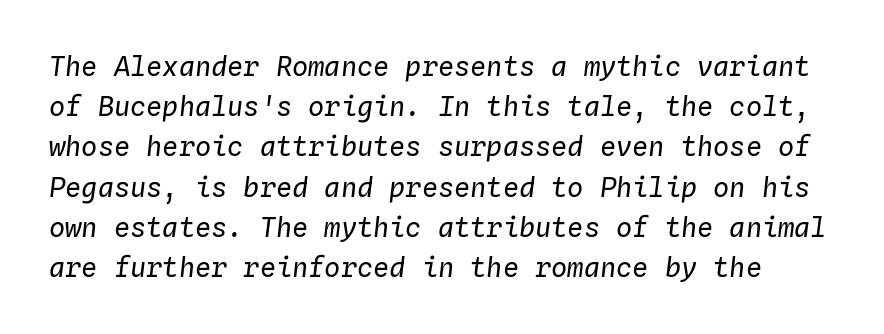
{"italic": "yes", "lean": "right", "slant_degrees": 4, "bold": "no", "underline": "no", "line_spacing": "normal", "line_spacing_ratio": 1.49, "letter_spacing": "normal", "letter_spacing_em": 0.0, "glyph_px": 27}
